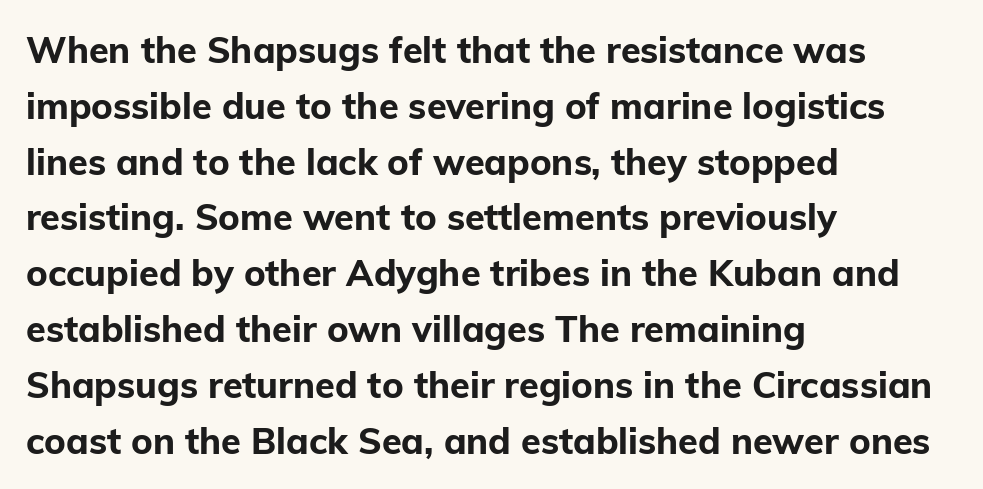
The image shows 36 px bold sans-serif type, upright; set left-aligned, normal line spacing (1.55x), normal letter spacing, not underlined; low stroke contrast and a medium x-height.
